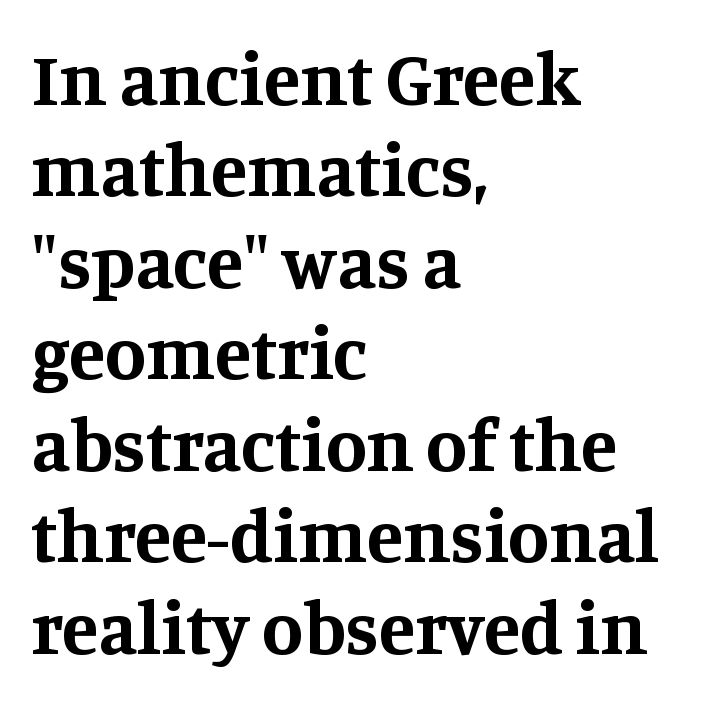
Q: Is the text bold? A: Yes.
Q: Is the text italic (slanted)? A: No, it is upright.
Q: Is the typeface a serif or a sans-serif typeface? A: Serif.
Q: Is the text underlined? A: No.
Q: How is the paragraph aligned? A: Left-aligned.
Q: Is the spacing between letters normal or unusually wide? A: Normal.
Q: Width (condensed, normal, or wide)? A: Normal.
Q: Stroke contrast? A: Medium.
Q: x-height? A: Large.
Q: Monospaced? A: No.
